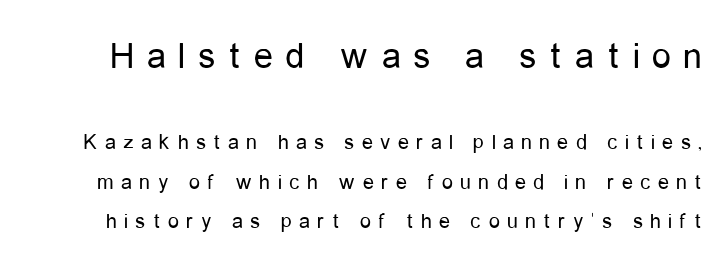
The image shows 38 px regular-weight, condensed sans-serif type, upright; set line spacing 1.79x, unusually wide letter spacing (+0.34 em), not underlined; the first (top) block is 1.73x larger; low stroke contrast and a medium x-height.
